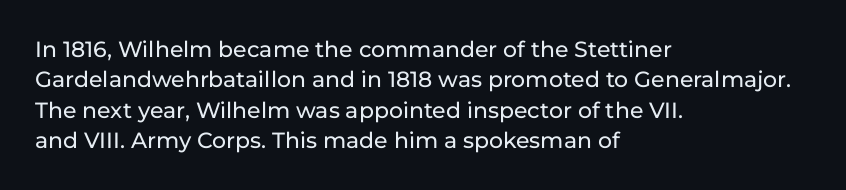
{"italic": "no", "underline": "no", "align": "left", "line_spacing": "normal", "line_spacing_ratio": 1.38, "letter_spacing": "normal", "letter_spacing_em": 0.0, "glyph_px": 22}
